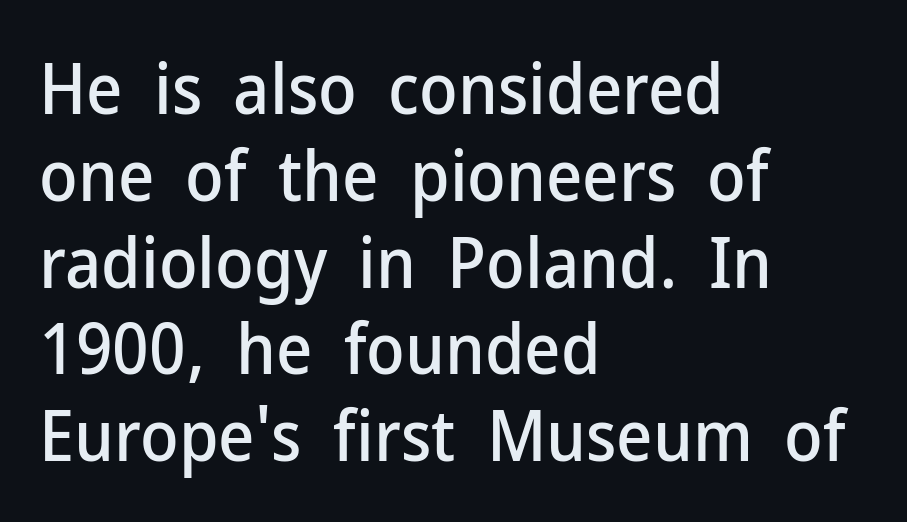
{"serif": "no", "italic": "no", "width": "normal", "stroke_contrast": "low", "x_height": "medium", "monospaced": "no", "underline": "no", "align": "left", "line_spacing_ratio": 1.24, "letter_spacing": "normal", "letter_spacing_em": 0.0, "glyph_px": 70}
